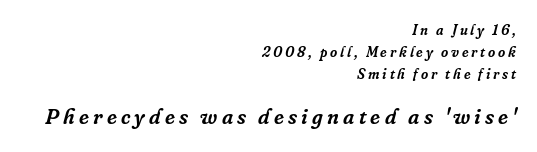
Q: Is the text italic (slanted)? A: Yes, it leans right by about 16 degrees.
Q: Is the text underlined? A: No.
Q: How is the paragraph aligned? A: Right-aligned.
Q: Is the spacing between letters normal or unusually wide? A: Unusually wide.
Q: Is the spacing between lines tight, normal or loose? A: Normal.
Q: Which block of text is set in a larger size, the first (top) or the second (bottom)? A: The second (bottom) one.
